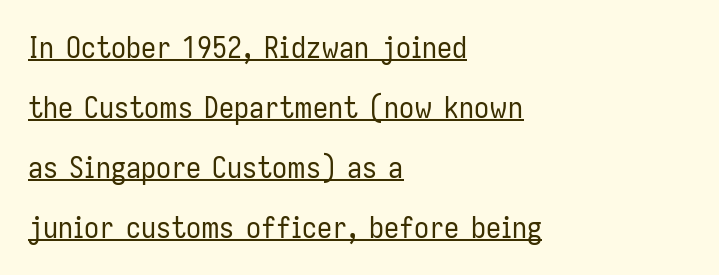
The letters stand upright; this is a roman face. A great deal of white space separates one row of letters from the next. A baseline rule has been typeset under these characters. The line texture is even and compact thanks to regular tracking. What kind of face is this? One without serifs — a sans.
